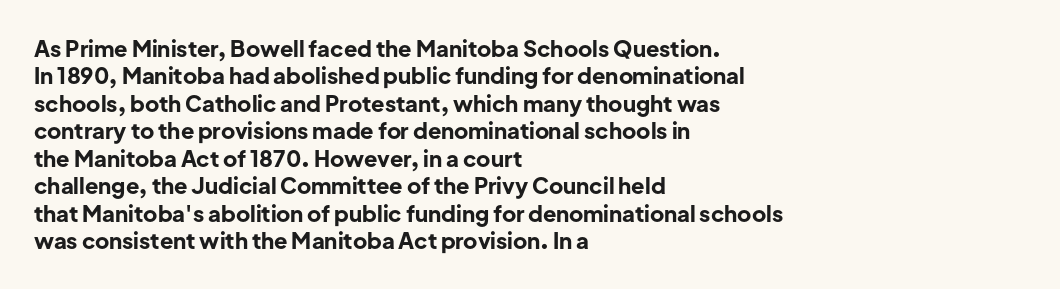
{"italic": "no", "bold": "yes", "underline": "no", "align": "left", "line_spacing": "normal", "line_spacing_ratio": 1.25, "letter_spacing": "normal", "letter_spacing_em": 0.0, "glyph_px": 22}
